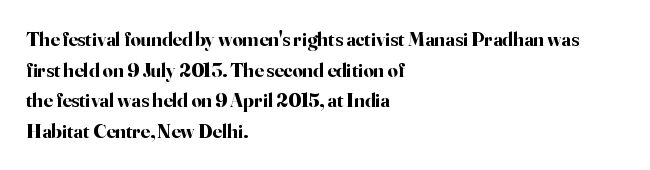
The image shows 20 px bold type, upright; set left-aligned, normal line spacing (1.53x), normal letter spacing, not underlined.
